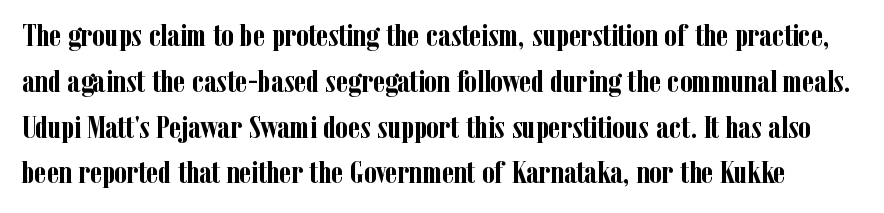
The designer went with a serif here, giving each stem small feet. Descenders hang freely into open space. Proportional: the letters do not fall into vertical columns. Is the letter spacing exaggerated? No — it looks like the ordinary default. Summary of vertical rhythm: regular, with standard interline spacing. Students, this is bold: see how much ink each stroke carries.
